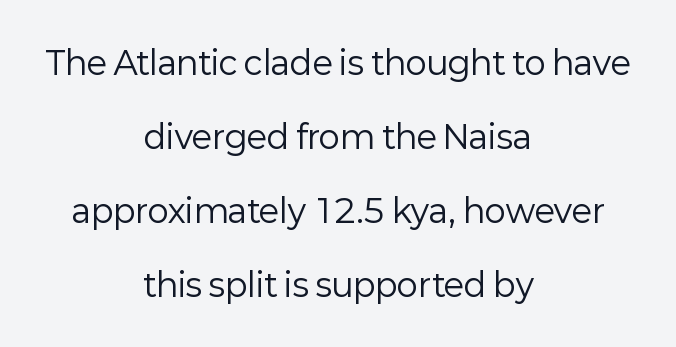
The setting favours the middle, as headings and verse often do. Style check: upright. Note the varied advance widths — an 'i' is clearly narrower than an 'm'. No word sits above an underline. This is sans-serif lettering, the kind often seen on screens and signage.
